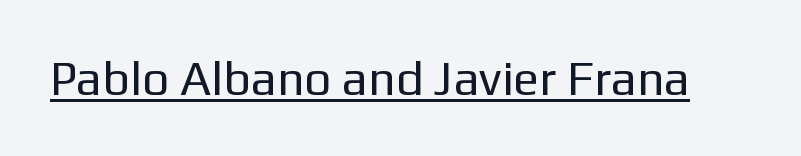
Q: Is the text bold? A: No.
Q: Is the text italic (slanted)? A: No, it is upright.
Q: Is the typeface a serif or a sans-serif typeface? A: Sans-serif.
Q: Is the text underlined? A: Yes.
Q: Is the spacing between letters normal or unusually wide? A: Normal.
Q: Width (condensed, normal, or wide)? A: Normal.
Q: Stroke contrast? A: Low.
Q: x-height? A: Medium.
Q: Monospaced? A: No.
